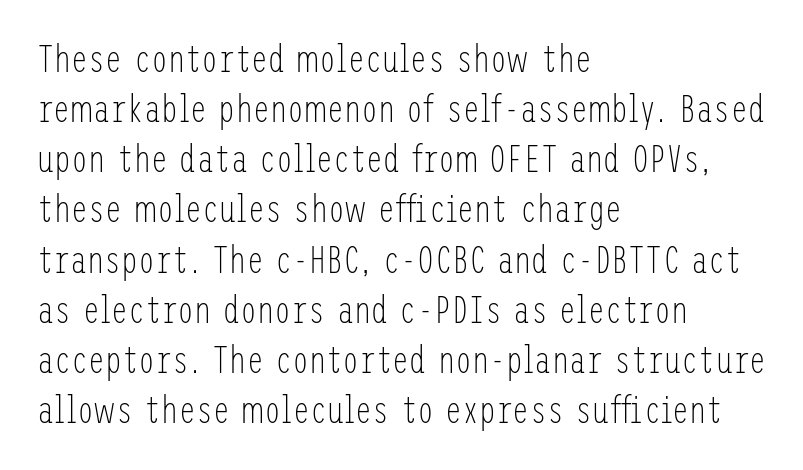
{"serif": "no", "italic": "no", "bold": "no", "weight": "light", "width": "condensed", "stroke_contrast": "low", "x_height": "medium", "underline": "no", "align": "left", "line_spacing": "normal", "line_spacing_ratio": 1.32, "letter_spacing": "normal", "letter_spacing_em": 0.0, "glyph_px": 38}
